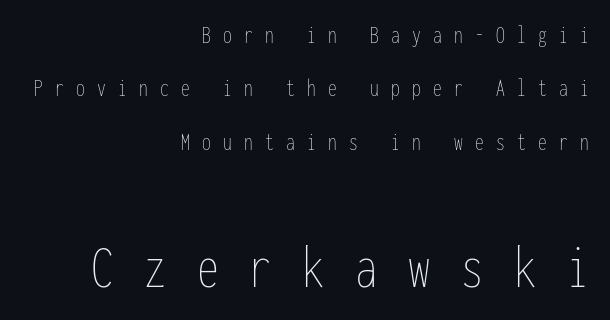
Vertical stems look standard width or narrower in stroke. The gaps between neighbouring characters are conspicuously large. When letters stand straight like this, we call the style roman or upright. The rendering uses typewriter-style spacing with identical character cells.
